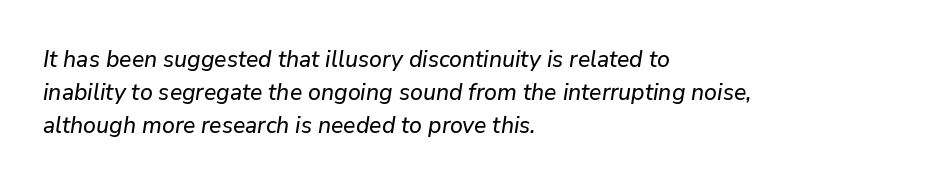
The area under the type is left untouched. The rag falls on the right side of this text block. Successive baselines arrive at the customary interval. This sample uses plain, unmodified letter spacing.
